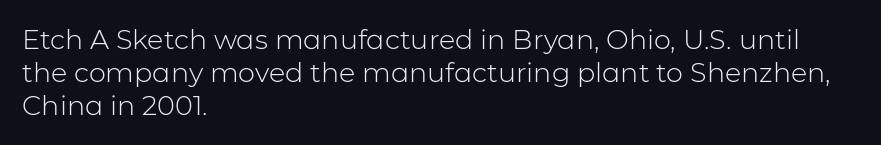
The zone under the glyphs is completely vacant. The passage is arranged the way most books set body copy — flush left. The type sits square on the baseline with zero lean. Weight: in the light-to-regular range. In terms of letterspacing, this is plain default setting.
